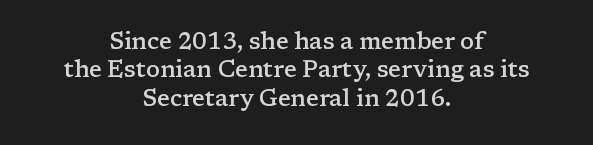
A centered setting, common on invitations and titles, is used for this passage. Tracking value appears to be zero — textbook default spacing. The specimen omits any rule beneath the text block's lines. Vertical strokes here are truly vertical. Bold? Not quite — semibold, heavier than regular but stopping short.
